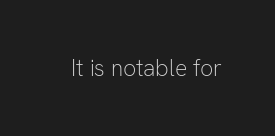
{"italic": "no", "bold": "no", "underline": "no", "letter_spacing": "normal", "letter_spacing_em": 0.0, "glyph_px": 23}
